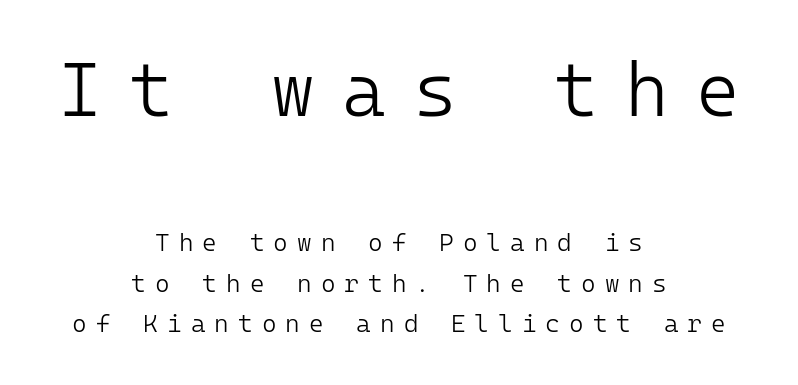
Q: Is the text bold? A: No.
Q: Is the text italic (slanted)? A: No, it is upright.
Q: Is the typeface a serif or a sans-serif typeface? A: Sans-serif.
Q: Is the text underlined? A: No.
Q: How is the paragraph aligned? A: Centered.
Q: Is the spacing between letters normal or unusually wide? A: Unusually wide.
Q: Is the spacing between lines tight, normal or loose? A: Normal.
Q: Which block of text is set in a larger size, the first (top) or the second (bottom)? A: The first (top) one.
Q: Width (condensed, normal, or wide)? A: Normal.
Q: Stroke contrast? A: Low.
Q: x-height? A: Medium.
Q: Monospaced? A: Yes.
